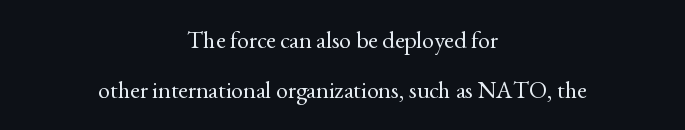
Each line is balanced around a shared central axis. This is roman type, the default non-slanted kind. The line-height multiplier appears high, well above default. Letters have the restrained weight of plain body copy at most. Each row of text sits above clean, open space. Short note: letters normally spaced.
